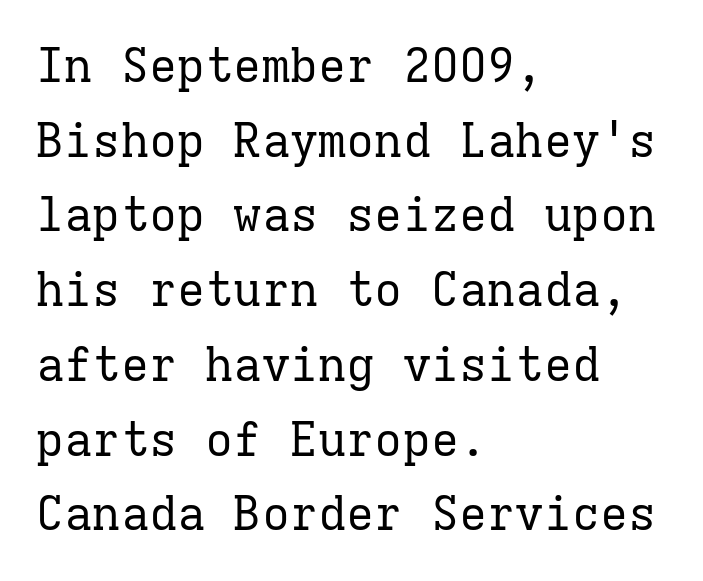
Default kerning and tracking; the words read as compact shapes. Unbolded letterforms with no extra heft. Does the leading feel generous? No, just average. Posture: vertical.
